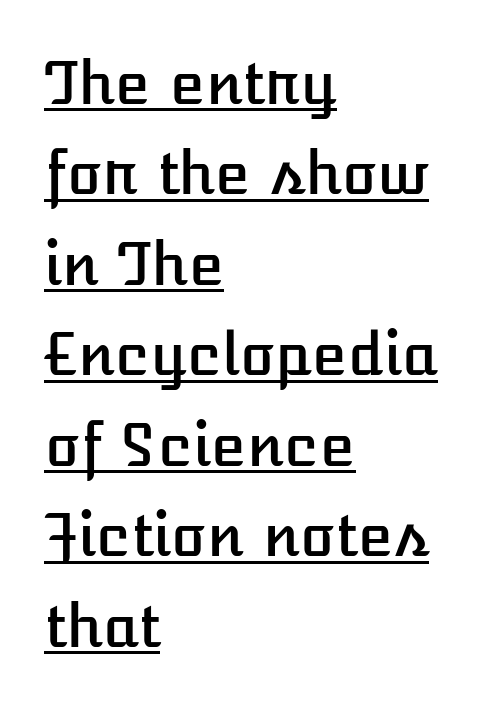
What stands out about the letter spacing? Nothing — it is the standard amount. This sample keeps an unexceptional amount of space between lines. This is the regular roman posture of the typeface. The paragraph shown leans on its left margin.
